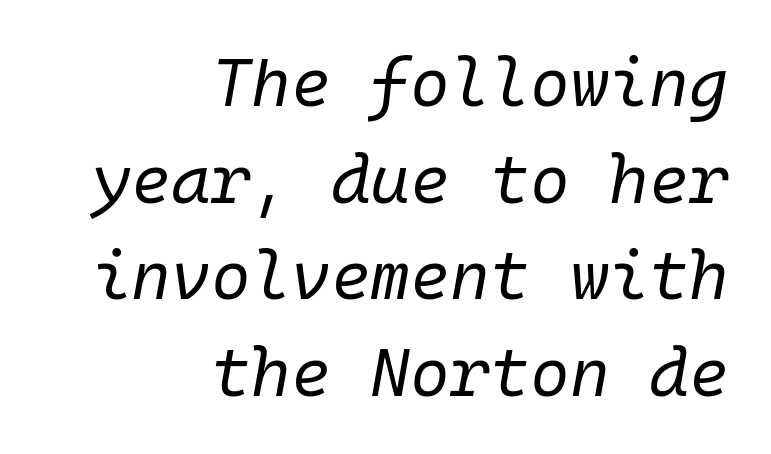
Q: Is the text bold? A: No.
Q: Is the text italic (slanted)? A: Yes, it leans right by about 10 degrees.
Q: Is the text underlined? A: No.
Q: How is the paragraph aligned? A: Right-aligned.
Q: Is the spacing between letters normal or unusually wide? A: Normal.
Q: Is the spacing between lines tight, normal or loose? A: Normal.
Q: Width (condensed, normal, or wide)? A: Normal.
Q: Stroke contrast? A: Low.
Q: x-height? A: Medium.
Q: Monospaced? A: Yes.
